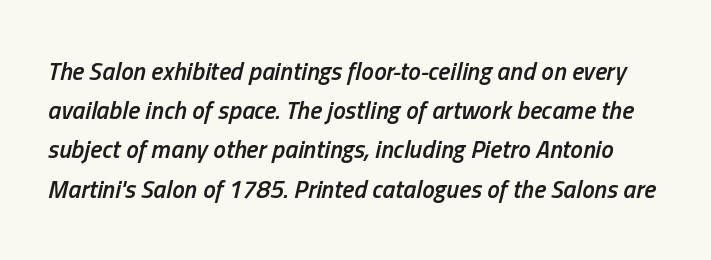
The image shows 25 px text type, italic (leaning right); set normal line spacing (1.57x), normal letter spacing, not underlined.
